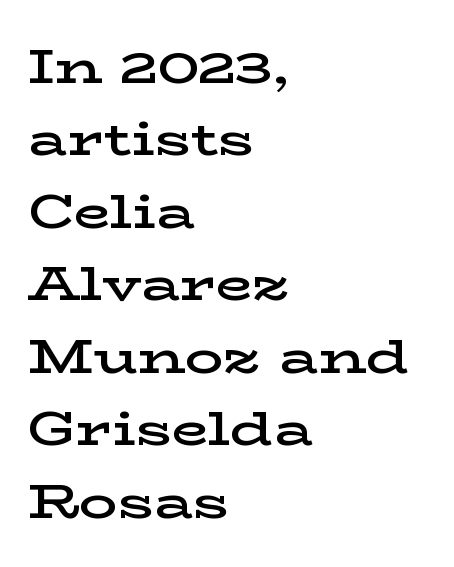
The image shows 48 px semibold, wide serif type, upright; set left-aligned, normal line spacing (1.51x), normal letter spacing, not underlined; low stroke contrast and a medium x-height.
